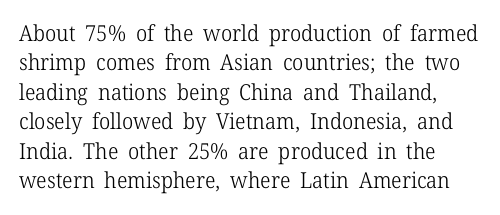
Q: Is the text bold? A: No.
Q: Is the text italic (slanted)? A: No, it is upright.
Q: Is the text underlined? A: No.
Q: Is the spacing between letters normal or unusually wide? A: Normal.
Q: Is the spacing between lines tight, normal or loose? A: Normal.
